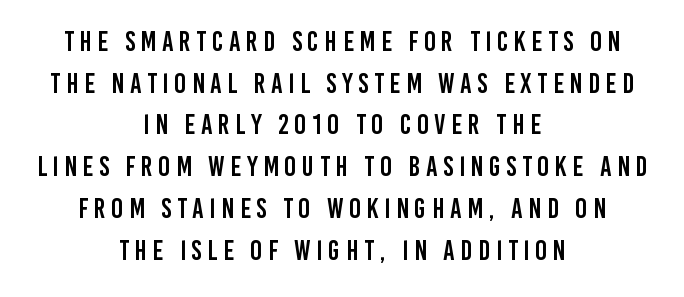
Q: Is the text italic (slanted)? A: No, it is upright.
Q: Is the typeface a serif or a sans-serif typeface? A: Sans-serif.
Q: Is the text underlined? A: No.
Q: How is the paragraph aligned? A: Centered.
Q: Is the spacing between letters normal or unusually wide? A: Unusually wide.
Q: Is the spacing between lines tight, normal or loose? A: Normal.
Q: Width (condensed, normal, or wide)? A: Condensed.
Q: Stroke contrast? A: Low.
Q: x-height? A: Large.
Q: Monospaced? A: No.
